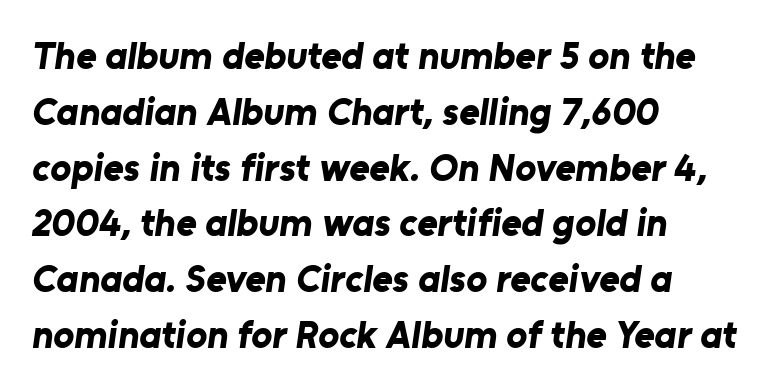
Casual observation: everything's shoved over to the left. Any mark beneath the type? The region is blank. Is the letter spacing exaggerated? No — it looks like the ordinary default. These lines sit exactly where default settings would place them.
